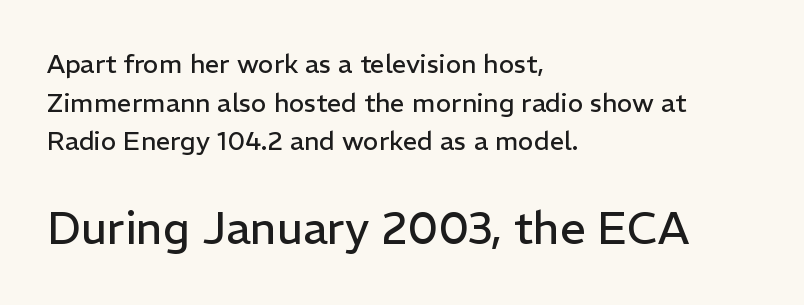
The image shows 45 px regular-weight sans-serif type, upright; set left-aligned, normal line spacing (1.49x), normal letter spacing, not underlined; the second (bottom) block is 1.73x larger; low stroke contrast and a medium x-height.
